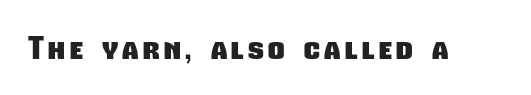
{"serif": "no", "bold": "yes", "weight": "heavy", "width": "condensed", "stroke_contrast": "low", "x_height": "medium", "monospaced": "no", "underline": "no", "glyph_px": 32}
